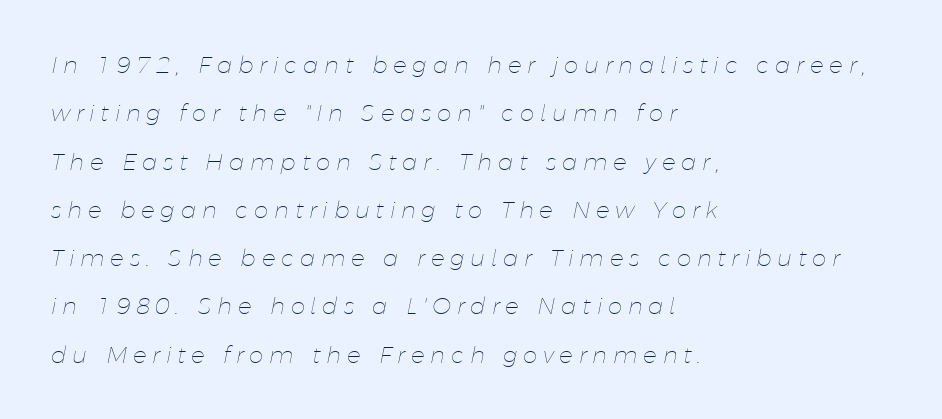
Q: Is the text bold? A: No.
Q: Is the text italic (slanted)? A: Yes, it leans right by about 11 degrees.
Q: Is the text underlined? A: No.
Q: How is the paragraph aligned? A: Left-aligned.
Q: Is the spacing between letters normal or unusually wide? A: Unusually wide.
Q: Is the spacing between lines tight, normal or loose? A: Loose.
